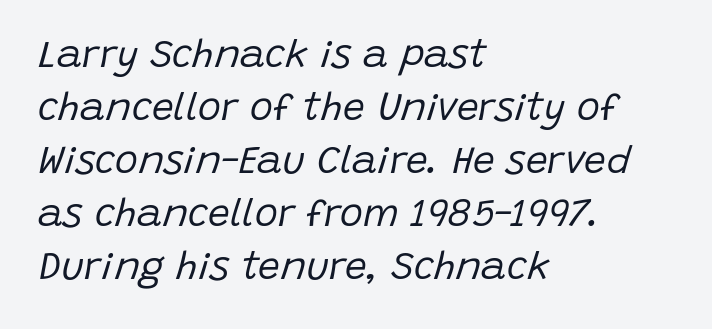
{"italic": "yes", "lean": "right", "slant_degrees": 15, "bold": "no", "weight": "regular", "width": "normal", "stroke_contrast": "low", "x_height": "large", "monospaced": "no", "underline": "no", "align": "left", "line_spacing": "normal", "line_spacing_ratio": 1.36, "letter_spacing": "normal", "letter_spacing_em": 0.0, "glyph_px": 39}
